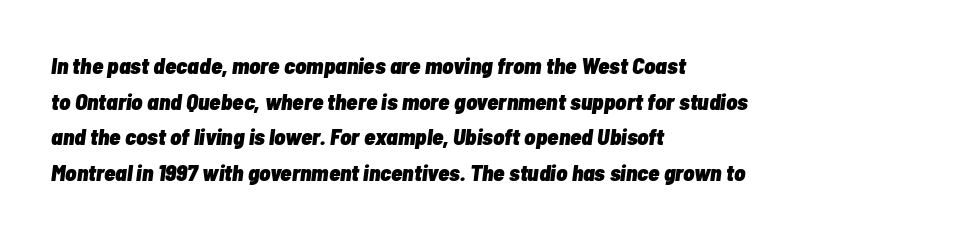
{"italic": "yes", "lean": "right", "slant_degrees": 7, "bold": "yes", "underline": "no", "align": "left", "line_spacing": "normal", "line_spacing_ratio": 1.55, "letter_spacing": "normal", "letter_spacing_em": 0.0, "glyph_px": 23}
